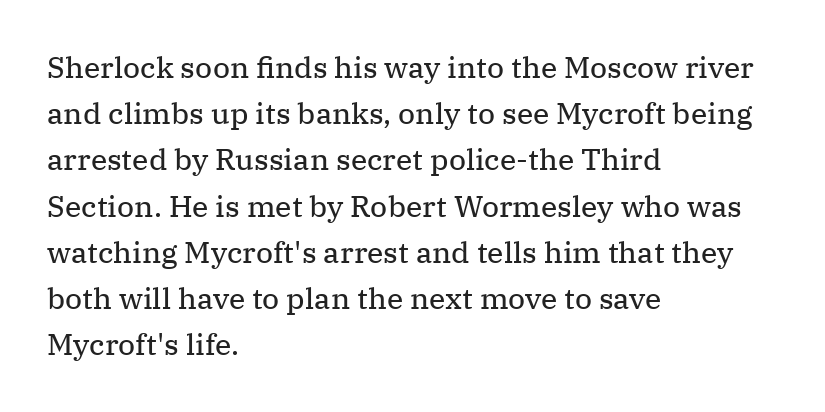
Q: Is the text bold? A: No.
Q: Is the text italic (slanted)? A: No, it is upright.
Q: Is the typeface a serif or a sans-serif typeface? A: Serif.
Q: Is the text underlined? A: No.
Q: How is the paragraph aligned? A: Left-aligned.
Q: Is the spacing between letters normal or unusually wide? A: Normal.
Q: Is the spacing between lines tight, normal or loose? A: Normal.
Q: Width (condensed, normal, or wide)? A: Normal.
Q: Stroke contrast? A: Medium.
Q: x-height? A: Medium.
Q: Monospaced? A: No.
